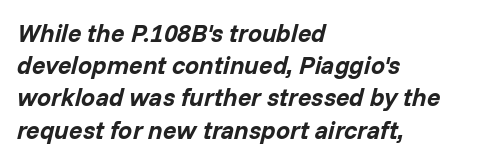
{"italic": "yes", "lean": "right", "slant_degrees": 14, "bold": "yes", "underline": "no", "align": "left", "line_spacing": "normal", "line_spacing_ratio": 1.29, "letter_spacing": "normal", "letter_spacing_em": 0.0, "glyph_px": 25}
